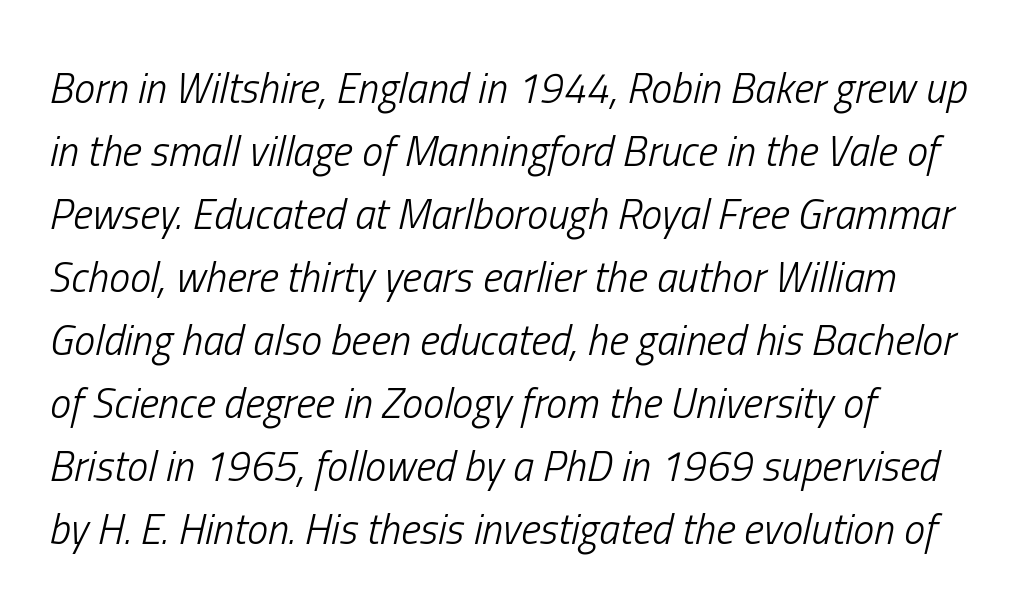
The image shows 42 px light, condensed type, italic (leaning right); set left-aligned, normal line spacing (1.5x), normal letter spacing, not underlined; low stroke contrast and a medium x-height.
